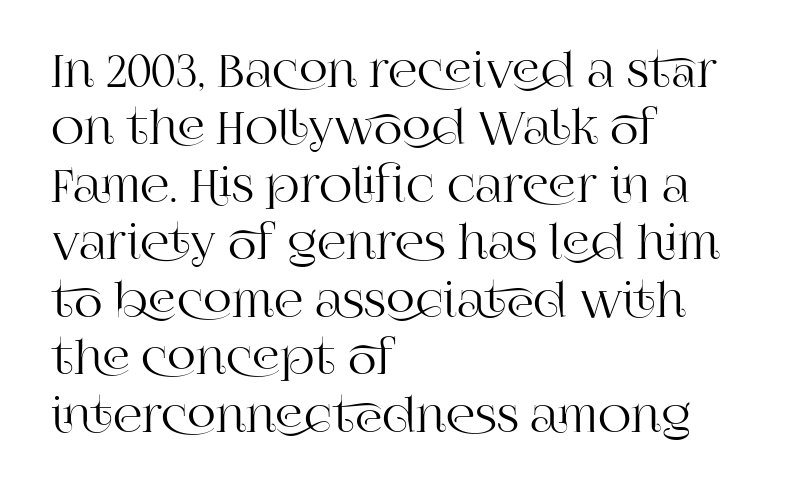
Q: Is the text italic (slanted)? A: No, it is upright.
Q: Is the typeface a serif or a sans-serif typeface? A: Serif.
Q: Is the text underlined? A: No.
Q: How is the paragraph aligned? A: Left-aligned.
Q: Is the spacing between letters normal or unusually wide? A: Normal.
Q: Is the spacing between lines tight, normal or loose? A: Normal.
Q: Width (condensed, normal, or wide)? A: Normal.
Q: Stroke contrast? A: High.
Q: x-height? A: Large.
Q: Monospaced? A: No.
